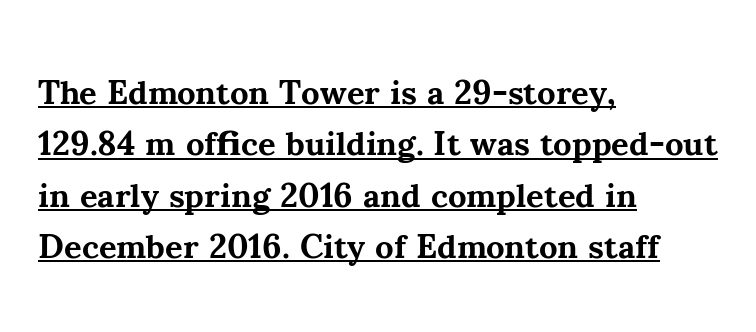
Q: Is the text bold? A: Yes.
Q: Is the text italic (slanted)? A: No, it is upright.
Q: Is the typeface a serif or a sans-serif typeface? A: Serif.
Q: Is the text underlined? A: Yes.
Q: How is the paragraph aligned? A: Left-aligned.
Q: Is the spacing between letters normal or unusually wide? A: Normal.
Q: Is the spacing between lines tight, normal or loose? A: Normal.
Q: Width (condensed, normal, or wide)? A: Normal.
Q: Stroke contrast? A: Medium.
Q: x-height? A: Small.
Q: Monospaced? A: No.
